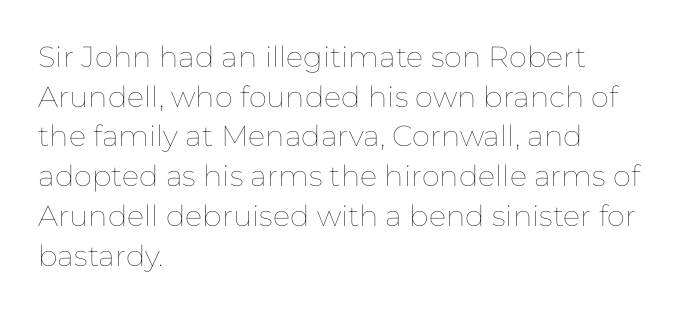
The image shows 29 px thin type, upright; set left-aligned, normal line spacing (1.37x), normal letter spacing, not underlined; low stroke contrast and a medium x-height.
